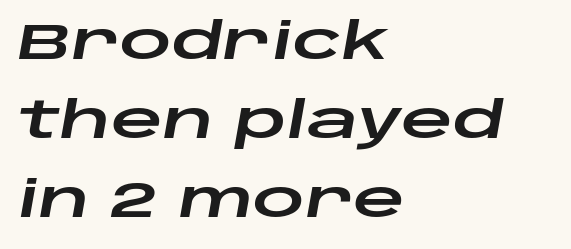
Q: Is the text italic (slanted)? A: Yes, it leans right by about 10 degrees.
Q: Is the text underlined? A: No.
Q: How is the paragraph aligned? A: Left-aligned.
Q: Is the spacing between letters normal or unusually wide? A: Normal.
Q: Is the spacing between lines tight, normal or loose? A: Normal.
Q: Width (condensed, normal, or wide)? A: Wide.
Q: Stroke contrast? A: Low.
Q: x-height? A: Large.
Q: Monospaced? A: No.
